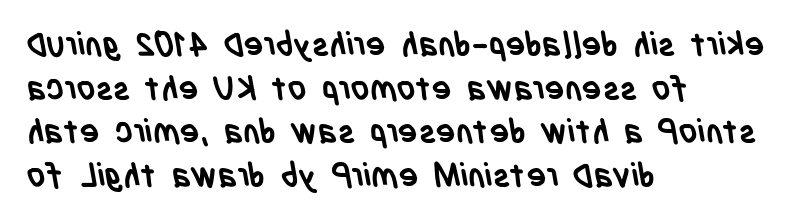
{"serif": "no", "bold": "yes", "weight": "semibold", "width": "condensed", "stroke_contrast": "low", "x_height": "large", "monospaced": "no", "underline": "no", "align": "left", "line_spacing": "normal", "line_spacing_ratio": 1.32, "letter_spacing": "normal", "letter_spacing_em": 0.0, "glyph_px": 33}
